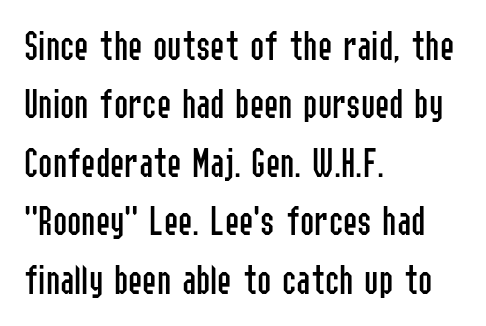
Vertically, the passage feels balanced, rows spaced as you'd expect. The face used here is rendered with its standard letterfit. Has an underline been added? It has not. The letters advance in unequal steps, a hallmark of proportional type. The lettering holds an erect, upright posture throughout.
